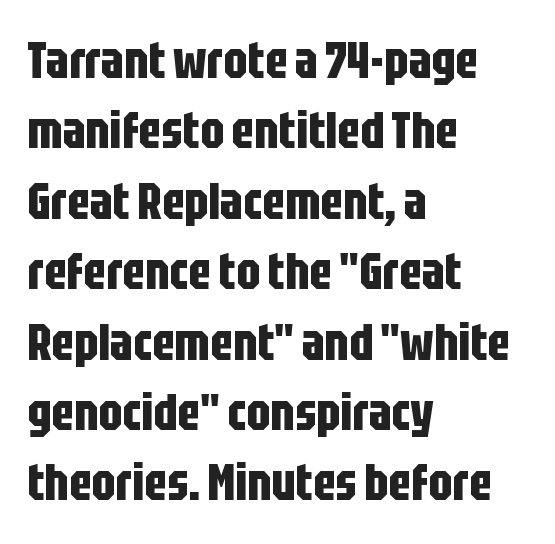
{"serif": "no", "italic": "no", "bold": "yes", "weight": "bold", "width": "condensed", "stroke_contrast": "low", "x_height": "large", "monospaced": "no", "underline": "no", "align": "left", "line_spacing": "normal", "line_spacing_ratio": 1.38, "letter_spacing": "normal", "letter_spacing_em": 0.0, "glyph_px": 51}
